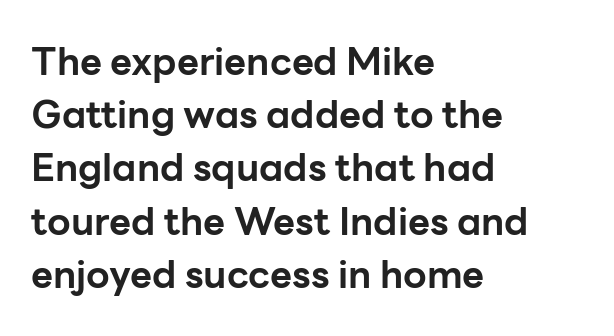
{"serif": "no", "italic": "no", "bold": "yes", "weight": "bold", "width": "normal", "stroke_contrast": "low", "x_height": "medium", "monospaced": "no", "underline": "no", "align": "left", "line_spacing": "normal", "line_spacing_ratio": 1.4, "letter_spacing": "normal", "letter_spacing_em": 0.0, "glyph_px": 38}
